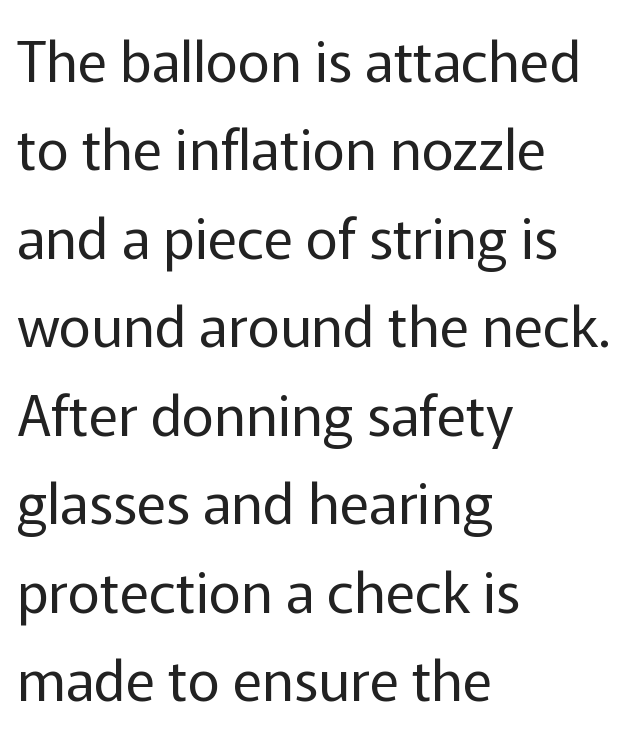
{"serif": "no", "italic": "no", "bold": "no", "weight": "regular", "width": "normal", "stroke_contrast": "low", "x_height": "medium", "monospaced": "no", "underline": "no", "align": "left", "line_spacing": "normal", "line_spacing_ratio": 1.58, "letter_spacing": "normal", "letter_spacing_em": 0.0, "glyph_px": 56}
